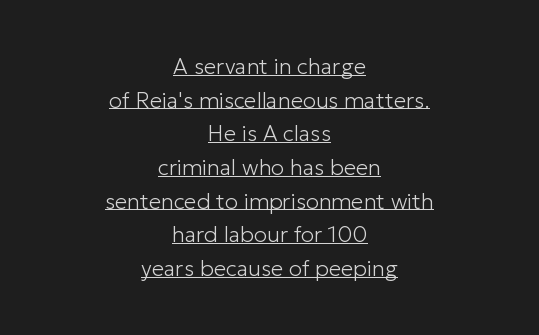
The rendering uses a moderate line-height, typical for paragraphs. Decoration check: the copy is underlined. The cut favours lightness, reaching ordinary text weight at its darkest. Neither beginnings nor endings align; midpoints do. These lines were composed using upright roman letters. This rendering leaves character spacing at its baseline value.
